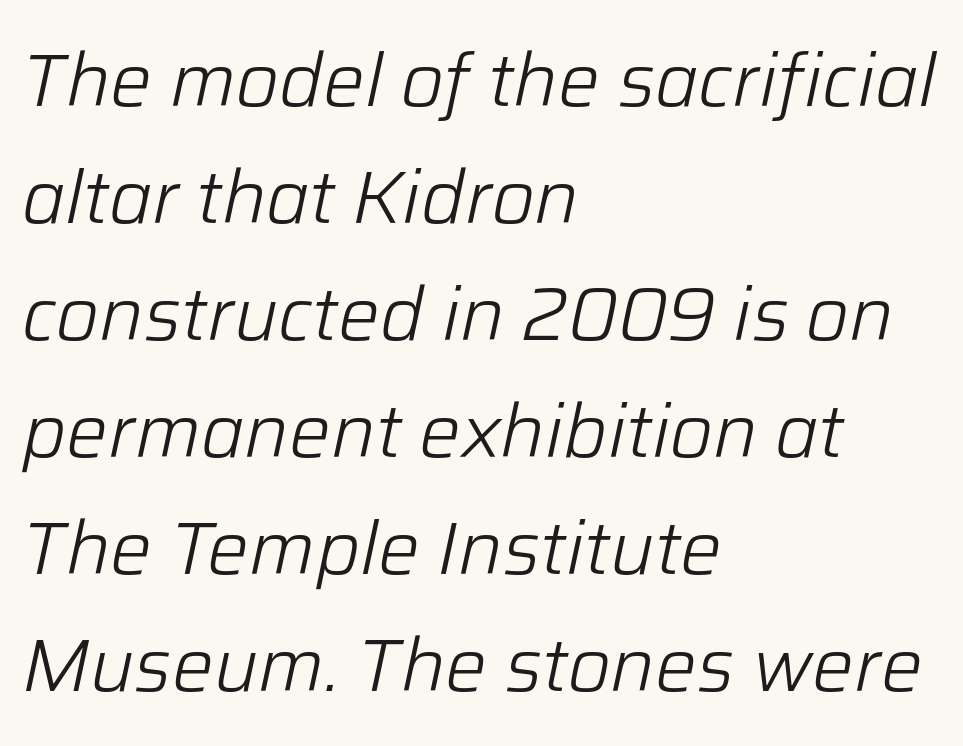
The image shows 74 px light type, italic (leaning right); set left-aligned, normal line spacing (1.58x), normal letter spacing, not underlined; low stroke contrast and a medium x-height.
